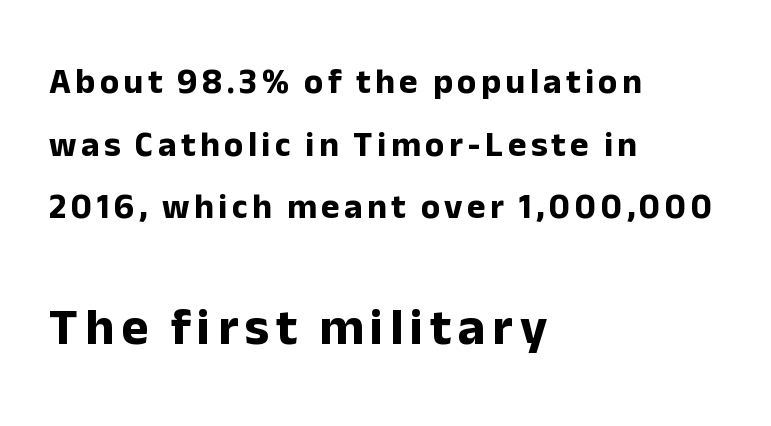
Q: Is the text bold? A: Yes.
Q: Is the text italic (slanted)? A: No, it is upright.
Q: Is the typeface a serif or a sans-serif typeface? A: Sans-serif.
Q: Is the text underlined? A: No.
Q: How is the paragraph aligned? A: Left-aligned.
Q: Which block of text is set in a larger size, the first (top) or the second (bottom)? A: The second (bottom) one.
Q: Width (condensed, normal, or wide)? A: Normal.
Q: Stroke contrast? A: Low.
Q: x-height? A: Medium.
Q: Monospaced? A: No.
